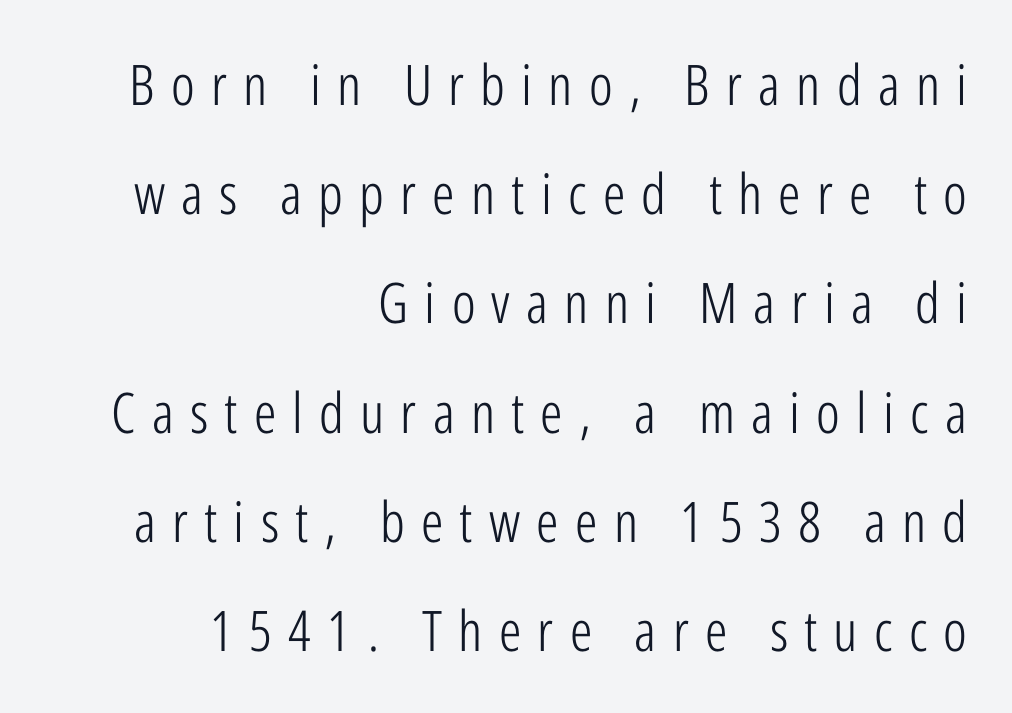
Layout note: lines flush right. This rendering widens character spacing well past its baseline value. These lines were composed using upright roman letters. Note: no serifs on the glyphs. The passage shown is typed in a proportional face where columns would drift.
